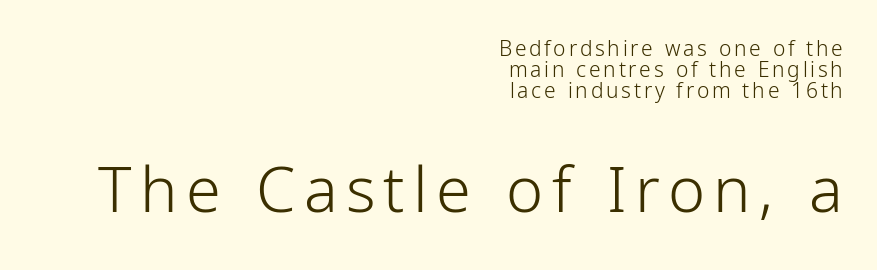
Q: Is the text bold? A: No.
Q: Is the text italic (slanted)? A: No, it is upright.
Q: Is the typeface a serif or a sans-serif typeface? A: Sans-serif.
Q: Is the text underlined? A: No.
Q: How is the paragraph aligned? A: Right-aligned.
Q: Is the spacing between lines tight, normal or loose? A: Tight.
Q: Which block of text is set in a larger size, the first (top) or the second (bottom)? A: The second (bottom) one.
Q: Width (condensed, normal, or wide)? A: Condensed.
Q: Stroke contrast? A: Low.
Q: x-height? A: Medium.
Q: Monospaced? A: No.
